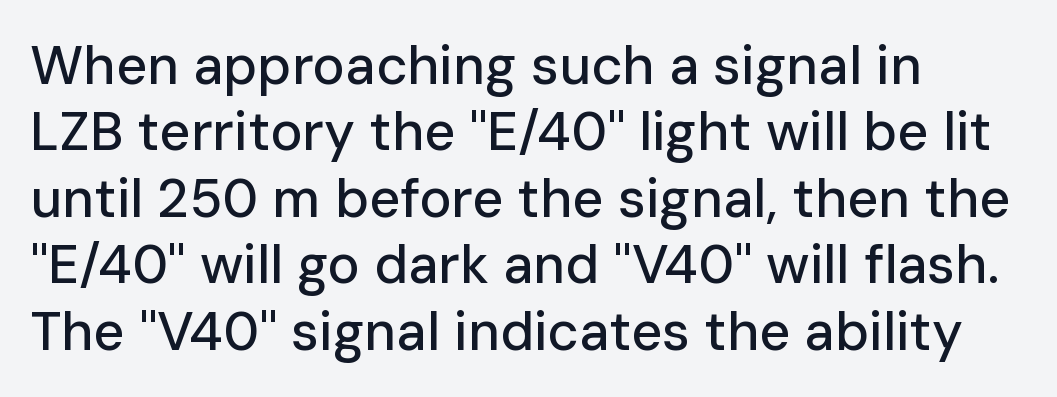
Q: Is the text italic (slanted)? A: No, it is upright.
Q: Is the typeface a serif or a sans-serif typeface? A: Sans-serif.
Q: Is the text underlined? A: No.
Q: How is the paragraph aligned? A: Left-aligned.
Q: Is the spacing between letters normal or unusually wide? A: Normal.
Q: Width (condensed, normal, or wide)? A: Normal.
Q: Stroke contrast? A: Low.
Q: x-height? A: Medium.
Q: Monospaced? A: No.
